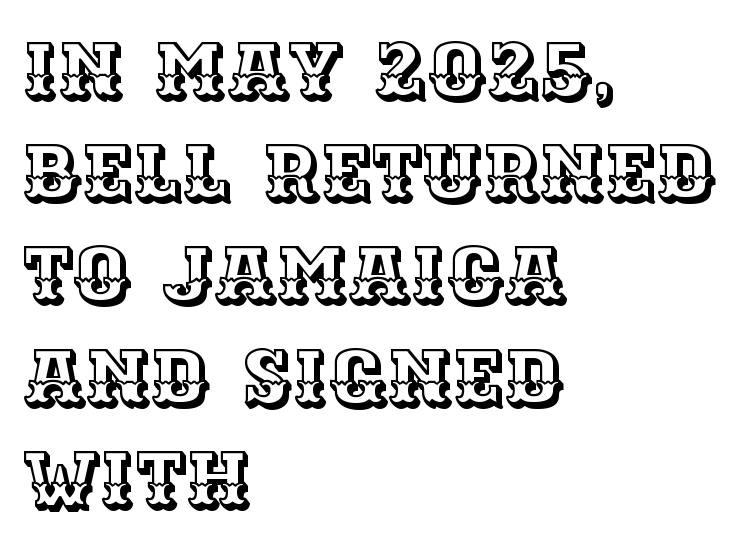
The image shows 78 px text type, upright; set left-aligned, normal line spacing (1.31x), normal letter spacing, not underlined; a large x-height.
